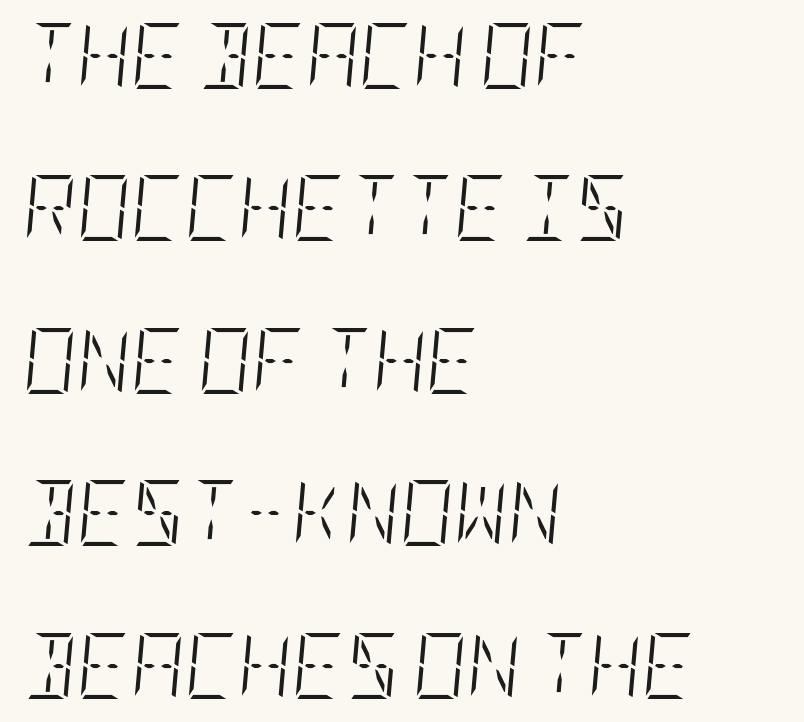
Caption: face not bold, strokes unweighted. The glyphs are unaccompanied by any horizontal stroke below them. Tracking here is standard; glyphs follow each other at the usual distance. Designer's note — italics engaged. Interline gaps are noticeably wide in this sample. The setting favours the left margin, as ordinary paragraphs usually do.
